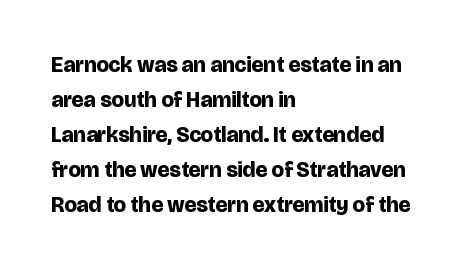
Q: Is the text bold? A: Yes.
Q: Is the text italic (slanted)? A: No, it is upright.
Q: Is the text underlined? A: No.
Q: How is the paragraph aligned? A: Left-aligned.
Q: Is the spacing between letters normal or unusually wide? A: Normal.
Q: Is the spacing between lines tight, normal or loose? A: Normal.
